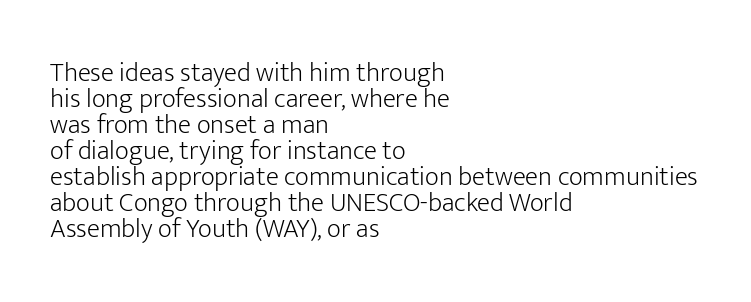
Q: Is the text bold? A: No.
Q: Is the text italic (slanted)? A: No, it is upright.
Q: Is the text underlined? A: No.
Q: How is the paragraph aligned? A: Left-aligned.
Q: Is the spacing between letters normal or unusually wide? A: Normal.
Q: Is the spacing between lines tight, normal or loose? A: Tight.
